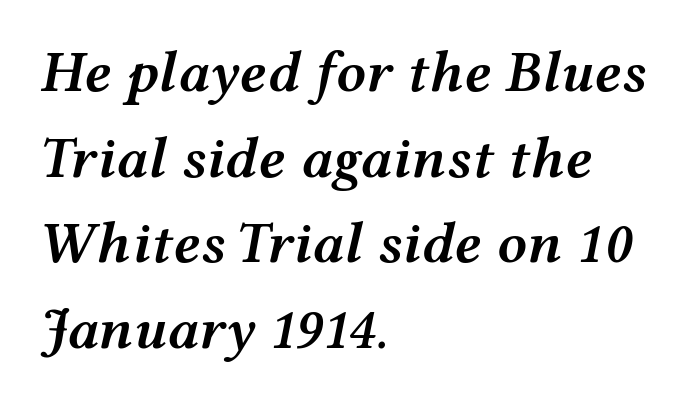
{"italic": "yes", "lean": "right", "slant_degrees": 12, "bold": "semi", "weight": "semibold", "width": "wide", "stroke_contrast": "medium", "x_height": "medium", "monospaced": "no", "underline": "no", "align": "left", "line_spacing": "normal", "line_spacing_ratio": 1.45, "letter_spacing": "normal", "letter_spacing_em": 0.0, "glyph_px": 59}
